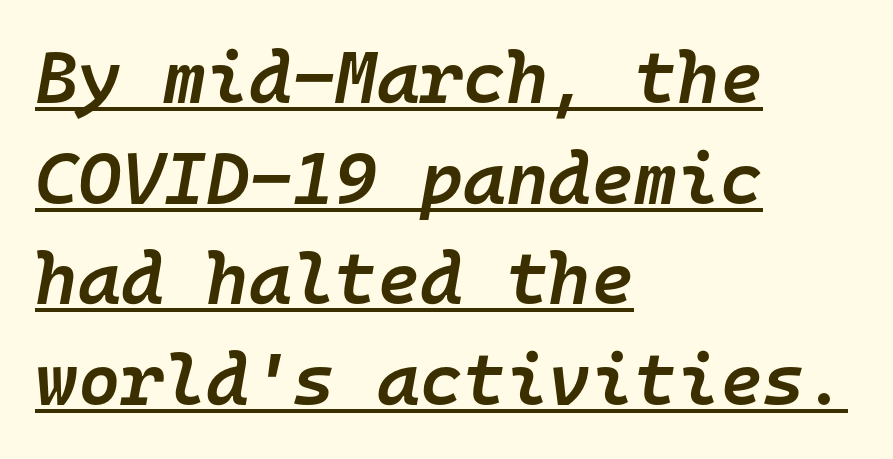
It's the slanting kind of type. Typeset ragged right — the left edge is the straight one. The space between consecutive lines is moderate. Look at the stroke-to-counter ratio: somewhat heavy, a semibold. Emphasis is given by a line drawn under the lettering. Think of a typewriter: that constant character pitch is what you see here.
